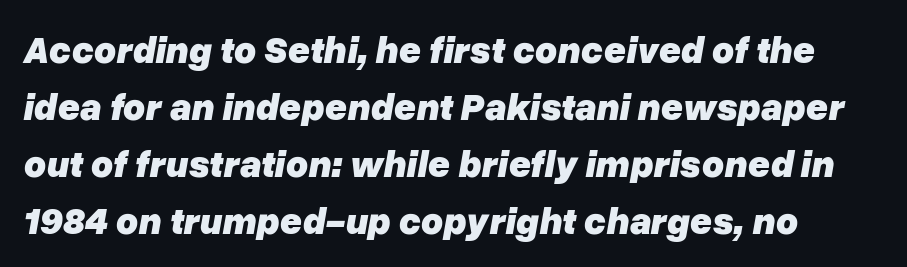
The image shows 38 px heavy type, italic (leaning right); set left-aligned, normal line spacing (1.5x), normal letter spacing, not underlined; low stroke contrast and a medium x-height.
